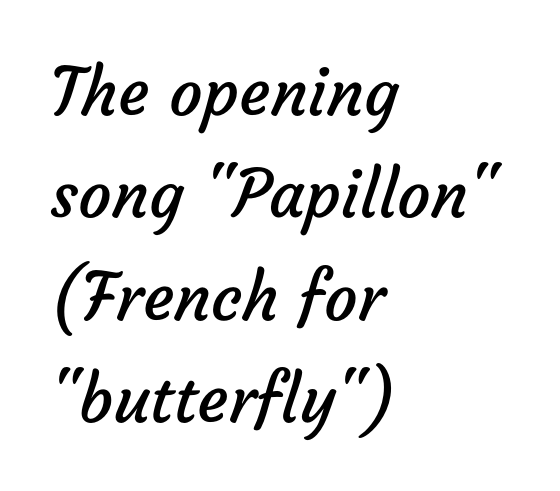
{"serif": "no", "bold": "no", "weight": "regular", "width": "normal", "stroke_contrast": "low", "x_height": "medium", "monospaced": "no", "underline": "no", "align": "left", "line_spacing": "normal", "line_spacing_ratio": 1.55, "letter_spacing": "normal", "letter_spacing_em": 0.0, "glyph_px": 66}
